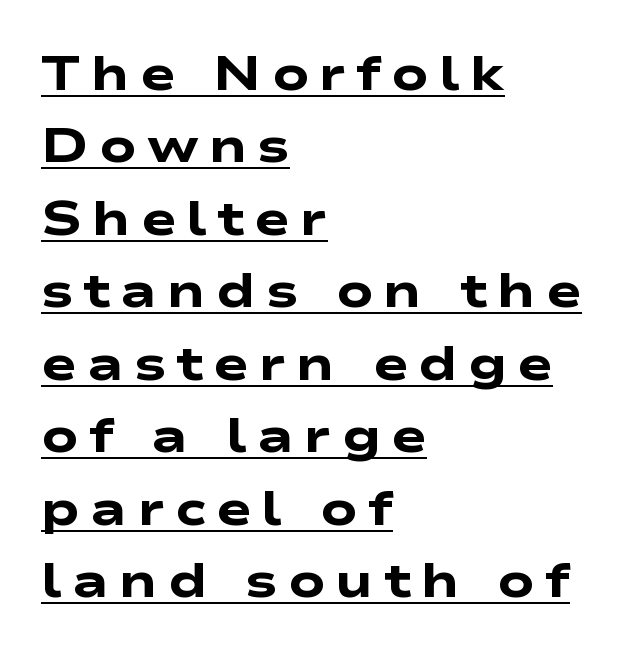
Looks like regular typesetting: each glyph gets only the width it needs. Font category for this specimen: sans-serif. These lines are set flush left with a ragged right edge. Stroke thickness is high; the sample reads as a true bold.
